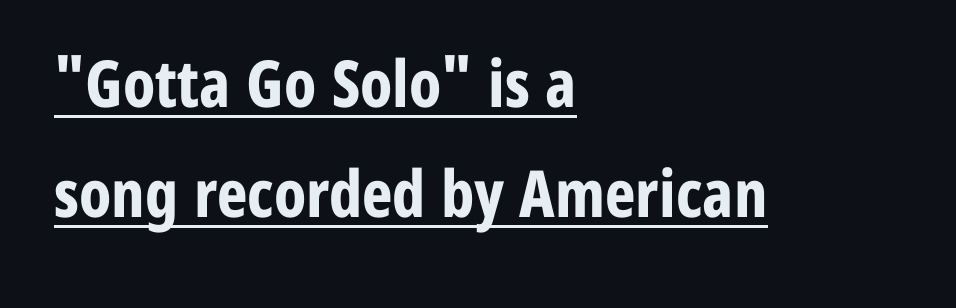
Each line of the rendering has a horizontal stroke beneath the glyphs. Typographically, this falls in the sans-serif category. The setting favours the left margin, as ordinary paragraphs usually do. The glyphs have the mass of a bold cut. Observe the ordinary spacing: letters are neighbours, not strangers.
